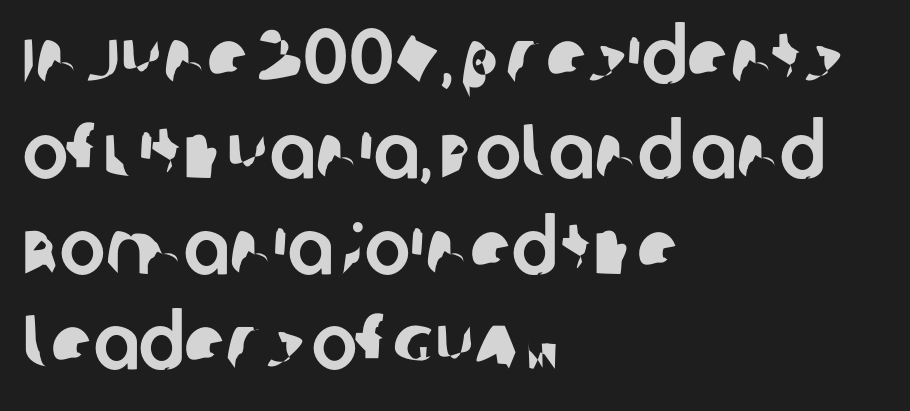
The image shows 77 px sans-serif type; set left-aligned, line spacing 1.24x, normal letter spacing, not underlined; low stroke contrast and a large x-height.
